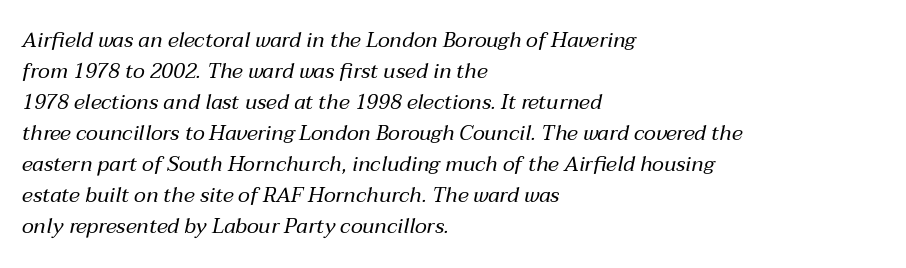
Anything drawn beneath the words? Only blank space. Leftover space on each line is placed entirely after the last word. These glyphs show unthickened strokes, regular width or finer. Quick note: interline space is typical. The horizontal fit of the characters is conventional and even. These lines were composed using italics.
